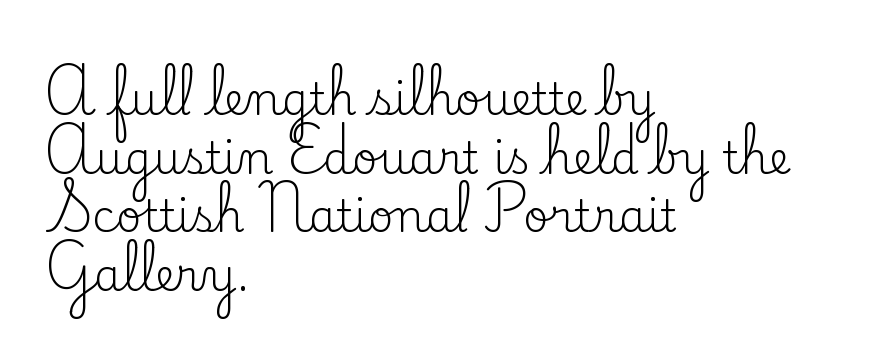
The image shows 44 px regular-weight type, upright; set left-aligned, normal line spacing (1.33x), normal letter spacing, not underlined; low stroke contrast and a small x-height.
